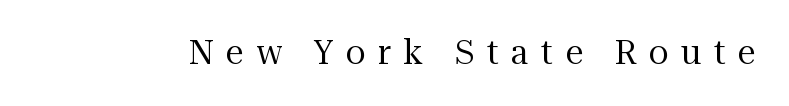
Q: Is the text bold? A: No.
Q: Is the text italic (slanted)? A: No, it is upright.
Q: Is the typeface a serif or a sans-serif typeface? A: Serif.
Q: Is the text underlined? A: No.
Q: Is the spacing between letters normal or unusually wide? A: Unusually wide.
Q: Width (condensed, normal, or wide)? A: Normal.
Q: Stroke contrast? A: Medium.
Q: x-height? A: Medium.
Q: Monospaced? A: No.
